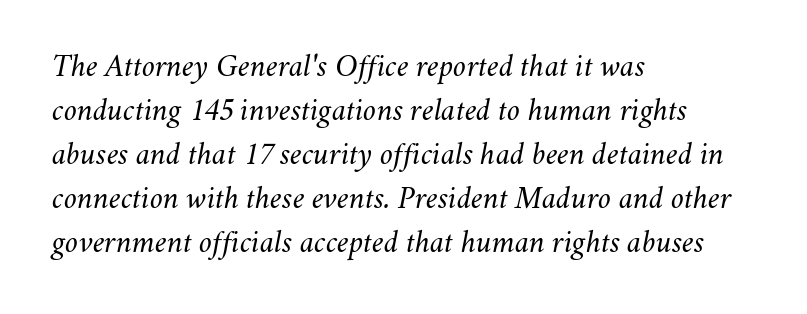
The passage shown is typed in a proportional face where columns would drift. Leading matches the norm, producing a regular column. A student would call this left alignment; a typographer would say flush left, rag right. Weight: not bold — regular or lighter. Default kerning and tracking; the words read as compact shapes.
